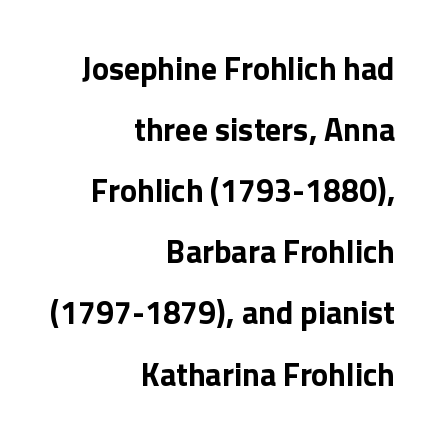
The image shows 32 px bold sans-serif type, upright; set right-aligned, loose line spacing (1.91x), normal letter spacing, not underlined; a medium x-height.
